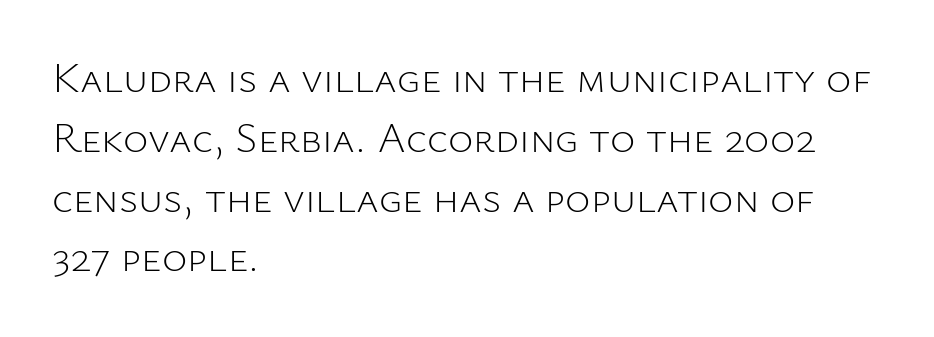
{"serif": "no", "italic": "no", "bold": "no", "weight": "light", "width": "normal", "stroke_contrast": "low", "x_height": "medium", "monospaced": "no", "underline": "no", "align": "left", "line_spacing": "normal", "line_spacing_ratio": 1.39, "letter_spacing": "normal", "letter_spacing_em": 0.0, "glyph_px": 43}
